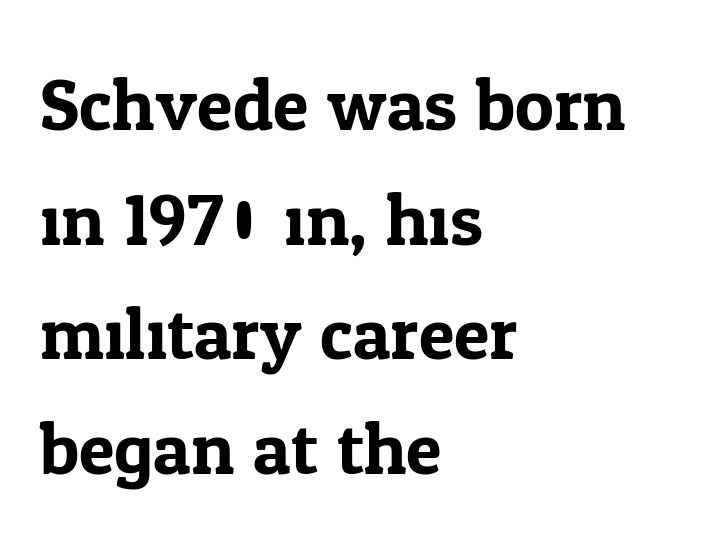
The image shows 73 px serif type, upright; set left-aligned, normal line spacing (1.57x), normal letter spacing, not underlined; low stroke contrast and a medium x-height.
